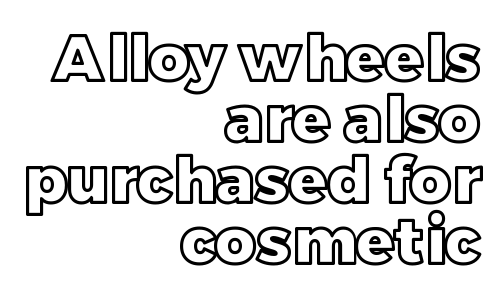
Q: Is the text italic (slanted)? A: No, it is upright.
Q: Is the text underlined? A: No.
Q: How is the paragraph aligned? A: Right-aligned.
Q: Is the spacing between letters normal or unusually wide? A: Normal.
Q: Is the spacing between lines tight, normal or loose? A: Tight.
Q: Width (condensed, normal, or wide)? A: Normal.
Q: x-height? A: Large.
Q: Monospaced? A: No.
